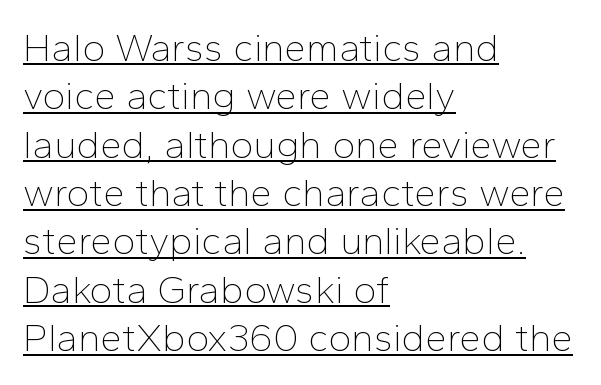
{"serif": "no", "italic": "no", "bold": "no", "weight": "thin", "width": "normal", "stroke_contrast": "low", "x_height": "medium", "monospaced": "no", "underline": "yes", "align": "left", "line_spacing_ratio": 1.24, "letter_spacing": "normal", "letter_spacing_em": 0.0, "glyph_px": 39}
